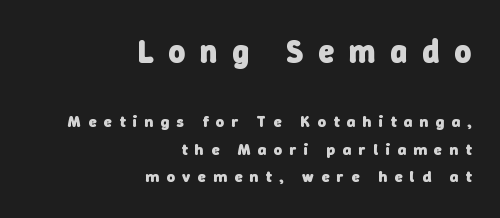
Typesetter's note: full bold, strokes at maximum text heaviness. The type family on display is of the sans-serif kind. The emphasis by scale lands on block number one, above. Line endings align vertically; line beginnings do not. The tracking jumps out immediately: characters are airy and widely separated. Is this a fixed-width face? No — the glyphs have proportional, varying widths.
